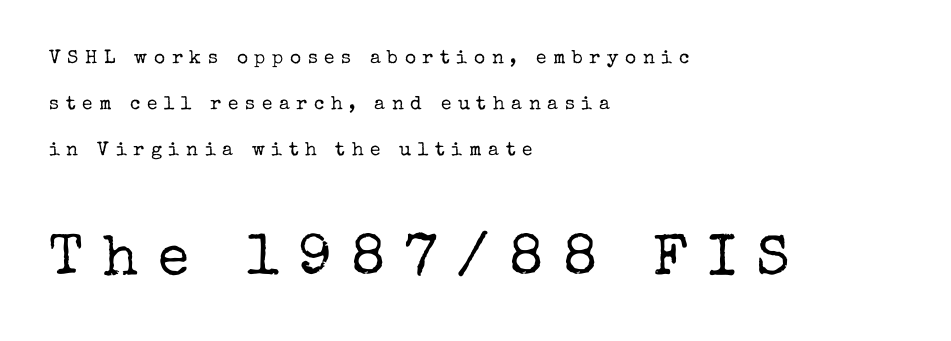
{"serif": "yes", "italic": "no", "bold": "no", "weight": "regular", "width": "normal", "stroke_contrast": "low", "x_height": "medium", "monospaced": "no", "underline": "no", "align": "left", "line_spacing": "loose", "line_spacing_ratio": 2.43, "letter_spacing": "wide", "letter_spacing_em": 0.35, "larger_block": "second", "size_ratio": 3.0, "glyph_px": 57}
